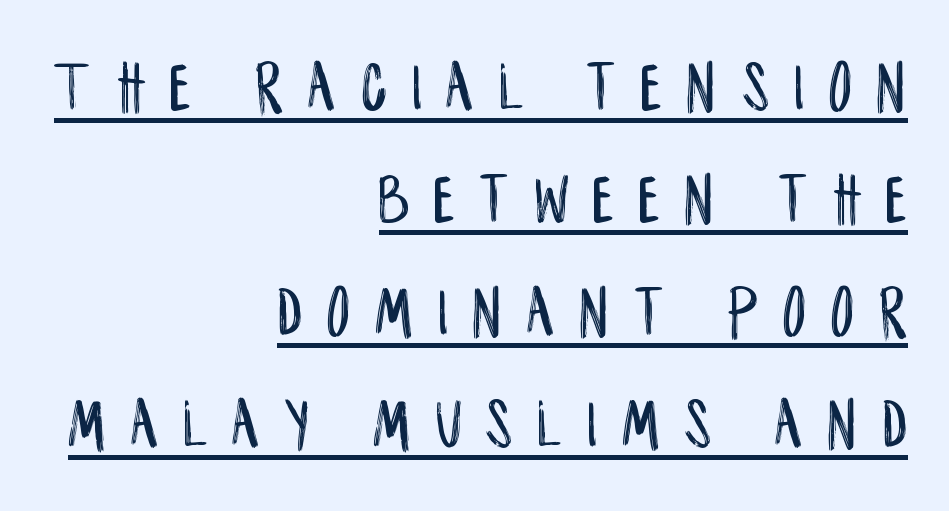
Q: Is the text italic (slanted)? A: No, it is upright.
Q: Is the typeface a serif or a sans-serif typeface? A: Sans-serif.
Q: Is the text underlined? A: Yes.
Q: How is the paragraph aligned? A: Right-aligned.
Q: Is the spacing between letters normal or unusually wide? A: Unusually wide.
Q: Is the spacing between lines tight, normal or loose? A: Normal.
Q: Width (condensed, normal, or wide)? A: Condensed.
Q: Stroke contrast? A: Low.
Q: x-height? A: Large.
Q: Monospaced? A: No.
